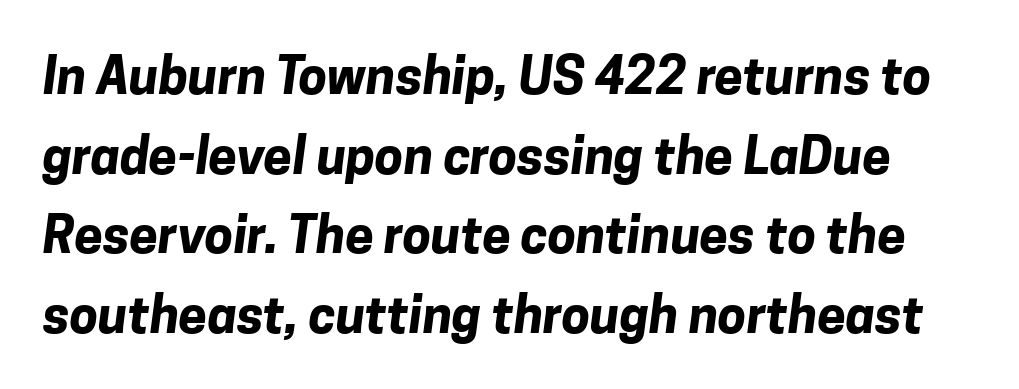
{"serif": "no", "bold": "yes", "weight": "bold", "width": "normal", "stroke_contrast": "low", "x_height": "medium", "monospaced": "no", "underline": "no", "line_spacing": "normal", "line_spacing_ratio": 1.56, "letter_spacing": "normal", "letter_spacing_em": 0.0, "glyph_px": 51}
